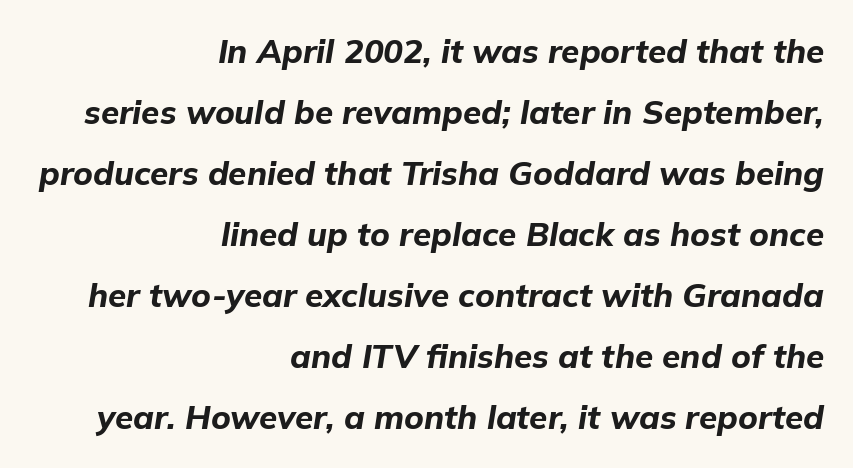
Q: Is the text bold? A: Yes.
Q: Is the text italic (slanted)? A: Yes, it leans right by about 9 degrees.
Q: Is the text underlined? A: No.
Q: How is the paragraph aligned? A: Right-aligned.
Q: Is the spacing between letters normal or unusually wide? A: Normal.
Q: Width (condensed, normal, or wide)? A: Normal.
Q: Stroke contrast? A: Low.
Q: x-height? A: Medium.
Q: Monospaced? A: No.
